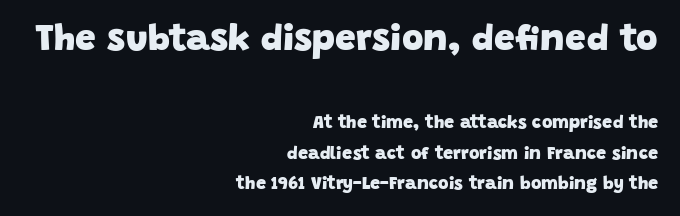
Q: Is the text bold? A: Yes.
Q: Is the typeface a serif or a sans-serif typeface? A: Sans-serif.
Q: Is the text underlined? A: No.
Q: How is the paragraph aligned? A: Right-aligned.
Q: Is the spacing between letters normal or unusually wide? A: Normal.
Q: Is the spacing between lines tight, normal or loose? A: Normal.
Q: Which block of text is set in a larger size, the first (top) or the second (bottom)? A: The first (top) one.
Q: Width (condensed, normal, or wide)? A: Normal.
Q: Stroke contrast? A: Low.
Q: x-height? A: Large.
Q: Monospaced? A: No.
